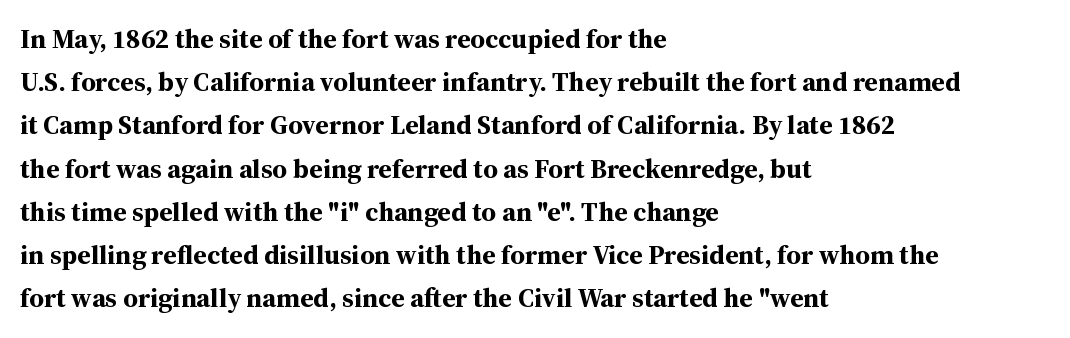
{"italic": "no", "bold": "yes", "underline": "no", "align": "left", "line_spacing": "normal", "line_spacing_ratio": 1.6, "letter_spacing": "normal", "letter_spacing_em": 0.0, "glyph_px": 27}
